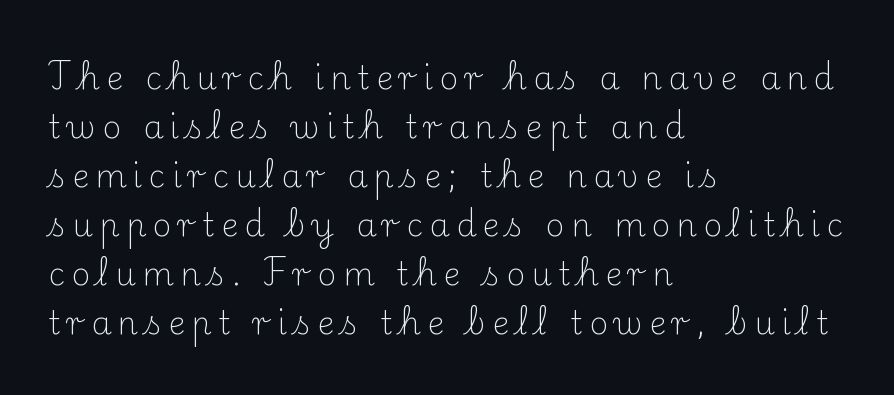
Q: Is the text bold? A: No.
Q: Is the text italic (slanted)? A: No, it is upright.
Q: Is the typeface a serif or a sans-serif typeface? A: Serif.
Q: Is the text underlined? A: No.
Q: How is the paragraph aligned? A: Left-aligned.
Q: Is the spacing between letters normal or unusually wide? A: Unusually wide.
Q: Is the spacing between lines tight, normal or loose? A: Normal.
Q: Width (condensed, normal, or wide)? A: Normal.
Q: Stroke contrast? A: Medium.
Q: x-height? A: Small.
Q: Monospaced? A: No.
